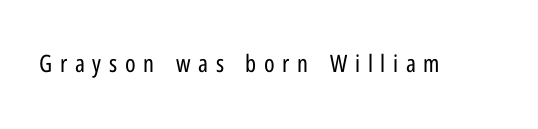
{"italic": "no", "bold": "no", "underline": "no", "letter_spacing": "wide", "letter_spacing_em": 0.32, "glyph_px": 24}
